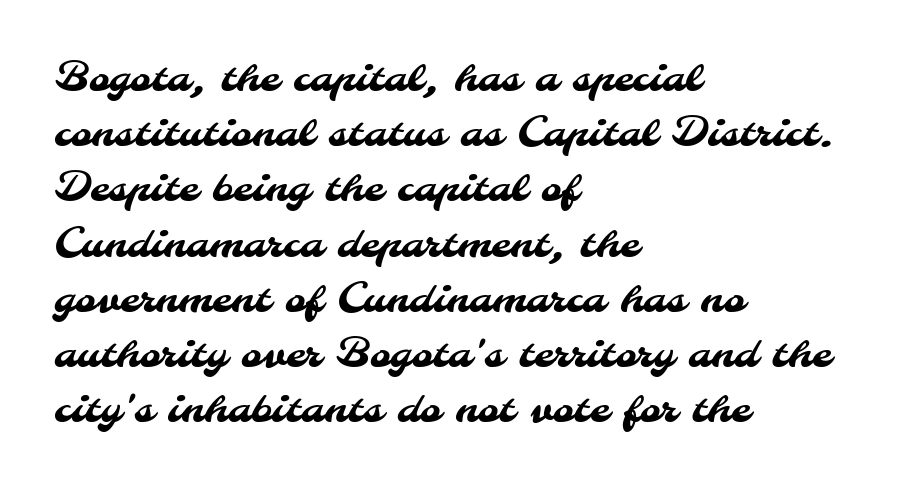
Q: Is the typeface a serif or a sans-serif typeface? A: Sans-serif.
Q: Is the text underlined? A: No.
Q: How is the paragraph aligned? A: Left-aligned.
Q: Is the spacing between letters normal or unusually wide? A: Normal.
Q: Is the spacing between lines tight, normal or loose? A: Normal.
Q: Width (condensed, normal, or wide)? A: Normal.
Q: Stroke contrast? A: Medium.
Q: x-height? A: Small.
Q: Monospaced? A: No.
